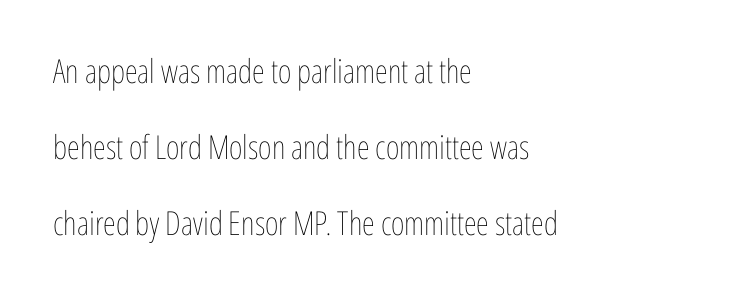
The image shows 33 px thin, condensed type, upright; set left-aligned, loose line spacing (2.31x), normal letter spacing, not underlined; low stroke contrast and a medium x-height.
